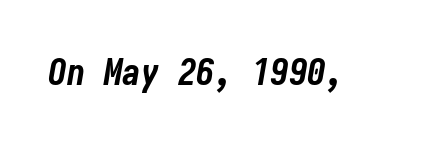
The image shows 37 px bold, condensed type, italic (leaning right); set normal letter spacing, not underlined; low stroke contrast and a medium x-height.
